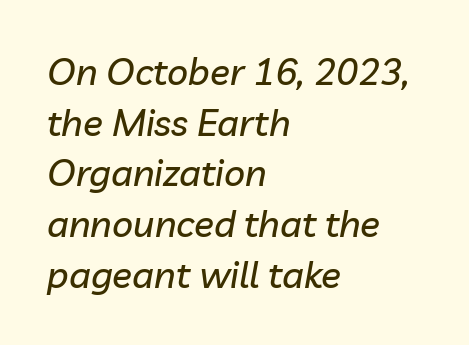
Q: Is the text italic (slanted)? A: Yes, it leans right by about 10 degrees.
Q: Is the text underlined? A: No.
Q: How is the paragraph aligned? A: Left-aligned.
Q: Is the spacing between letters normal or unusually wide? A: Normal.
Q: Is the spacing between lines tight, normal or loose? A: Normal.
Q: Width (condensed, normal, or wide)? A: Normal.
Q: Stroke contrast? A: Low.
Q: x-height? A: Medium.
Q: Monospaced? A: No.
